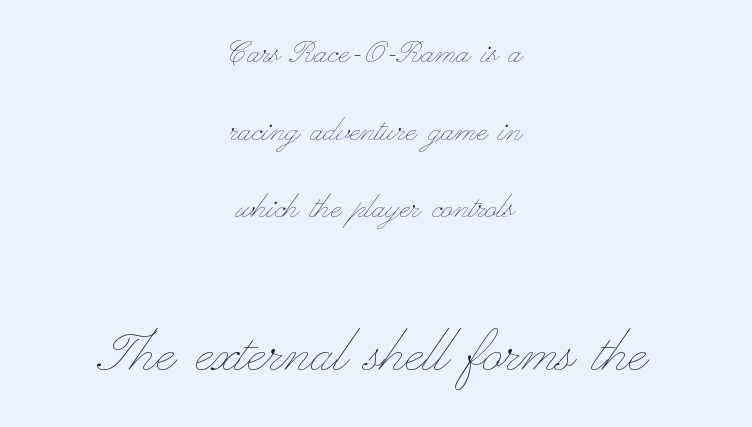
No extra tracking has been applied to these lines. This block would shrink considerably if given ordinary leading; it's expanded now. Clear beneath every line of the passage. Weight: not bold — regular or lighter. The following chunk of copy outweighs the initial chunk in type size.
